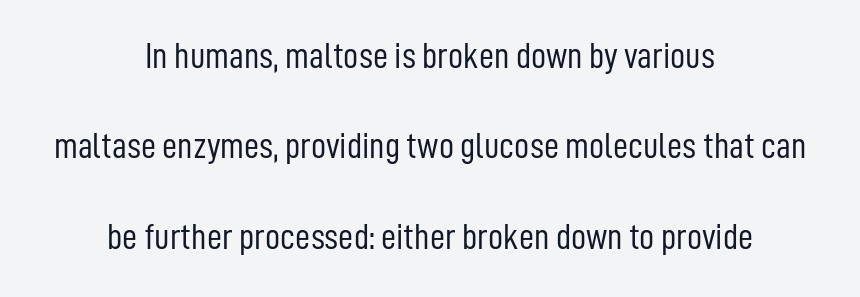
Serifs: no, the terminals of the letterforms are clean. Counters stay open thanks to moderate or lighter strokes. Does extra space separate the letters? No, they use regular spacing. The text block is weighted toward neither margin, spreading evenly from the middle.
